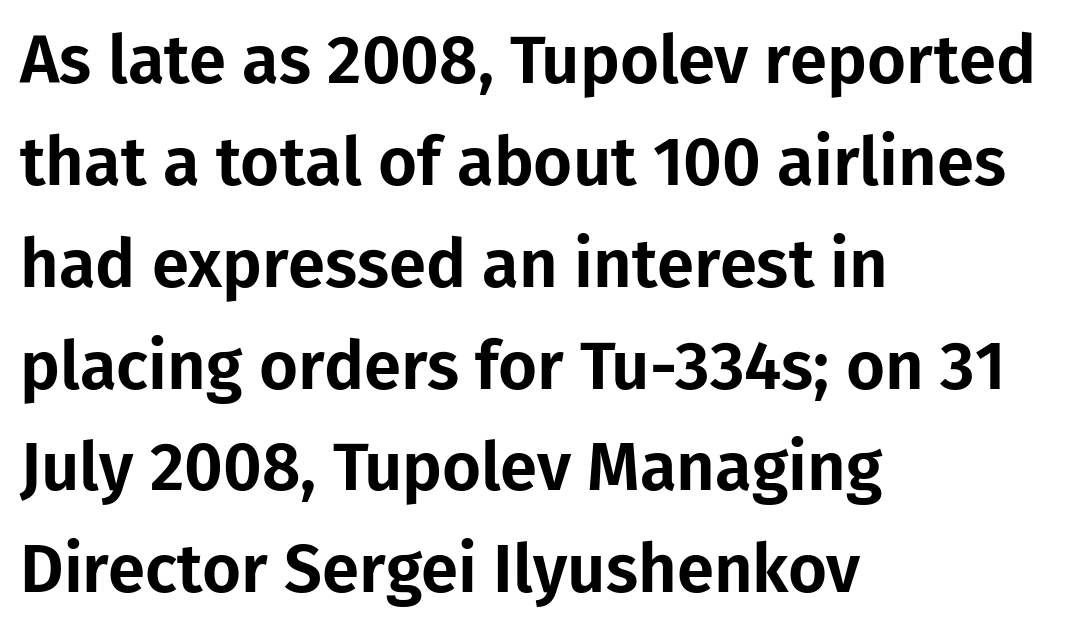
Q: Is the text italic (slanted)? A: No, it is upright.
Q: Is the typeface a serif or a sans-serif typeface? A: Sans-serif.
Q: Is the text underlined? A: No.
Q: How is the paragraph aligned? A: Left-aligned.
Q: Is the spacing between letters normal or unusually wide? A: Normal.
Q: Is the spacing between lines tight, normal or loose? A: Normal.
Q: Width (condensed, normal, or wide)? A: Normal.
Q: Stroke contrast? A: Low.
Q: x-height? A: Medium.
Q: Monospaced? A: No.
